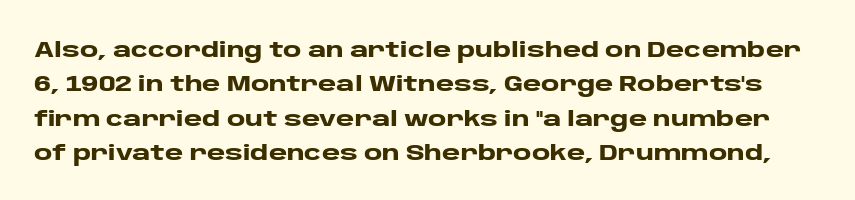
{"italic": "no", "bold": "yes", "underline": "no", "line_spacing": "normal", "line_spacing_ratio": 1.56, "letter_spacing": "normal", "letter_spacing_em": 0.0, "glyph_px": 22}
